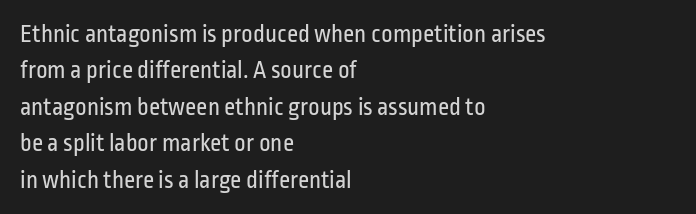
In terms of posture, this sample is upright. The passage shown has conventional tracking throughout. The zone under the glyphs is completely vacant. The lines are quadded left. These glyphs show unthickened strokes, regular width or finer. Rows of type keep a routine distance in the vertical direction.
